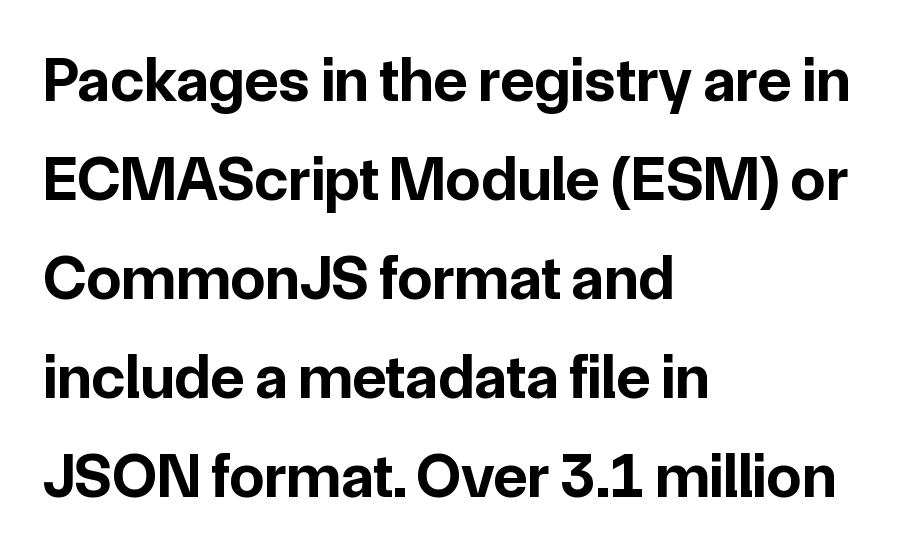
The face used here is a sans, in the tradition of grotesques and geometrics. Character widths vary here, with narrow letters taking less room than wide ones. The gaps between neighbouring characters are ordinary and unremarkable. The line-height multiplier appears to be the usual default. Rule under the text: the space is simply empty.
